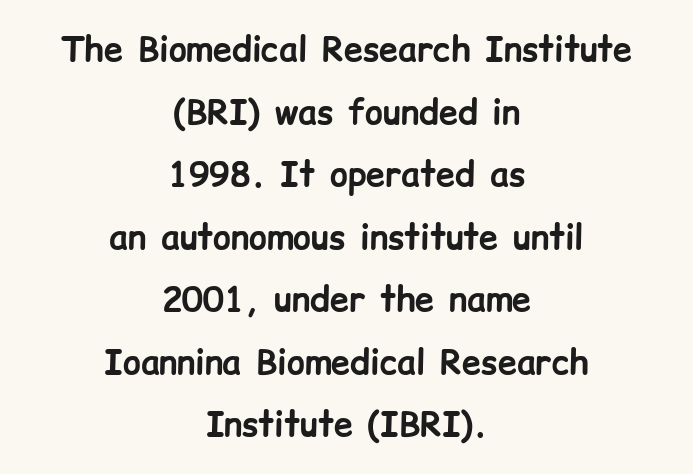
The image shows 34 px bold sans-serif type, upright; set centered, line spacing 1.84x, normal letter spacing, not underlined; low stroke contrast and a medium x-height.
